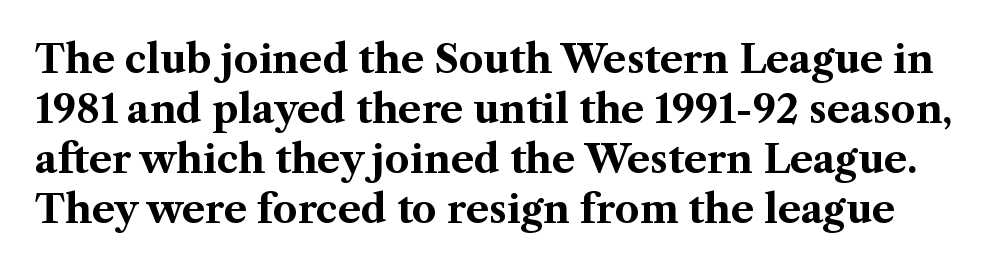
Q: Is the text bold? A: Yes.
Q: Is the text italic (slanted)? A: No, it is upright.
Q: Is the typeface a serif or a sans-serif typeface? A: Serif.
Q: Is the text underlined? A: No.
Q: Is the spacing between letters normal or unusually wide? A: Normal.
Q: Is the spacing between lines tight, normal or loose? A: Normal.
Q: Width (condensed, normal, or wide)? A: Normal.
Q: Stroke contrast? A: Medium.
Q: x-height? A: Medium.
Q: Monospaced? A: No.
